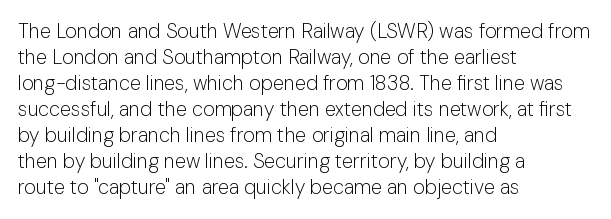
The image shows 20 px text type, upright; set left-aligned, normal line spacing (1.3x), normal letter spacing, not underlined.
